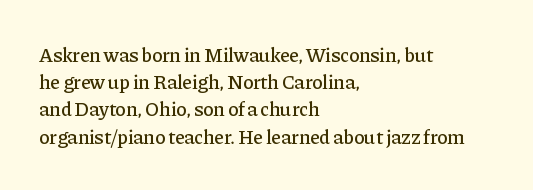
Teacher's note: observe the even left margin — that is flush-left alignment. Letter spacing: default. Every stem runs plumb, perpendicular to the baseline. The baseline area is clear. One glance says typical: line gaps are just what's usual.
